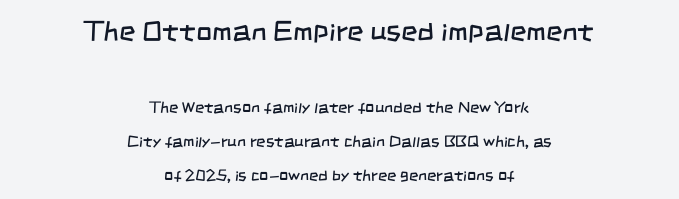
{"serif": "no", "bold": "no", "weight": "regular", "width": "condensed", "stroke_contrast": "low", "x_height": "large", "monospaced": "no", "underline": "no", "align": "center", "line_spacing": "loose", "line_spacing_ratio": 2.12, "letter_spacing": "normal", "letter_spacing_em": 0.0, "larger_block": "first", "size_ratio": 1.75, "glyph_px": 28}
